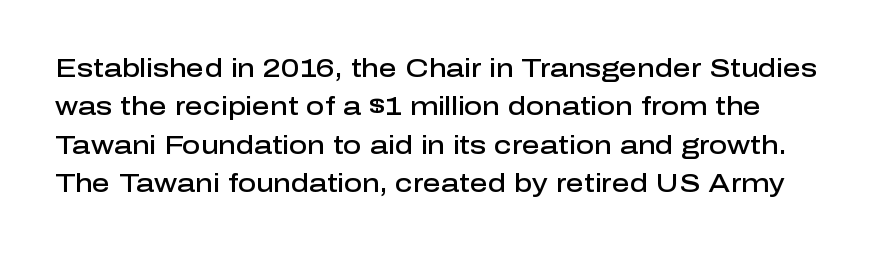
The image shows 25 px text type, upright; set normal line spacing (1.54x), normal letter spacing, not underlined.
